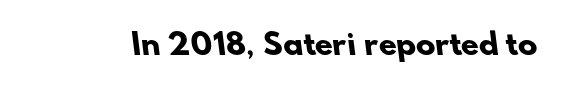
What weight is shown? A full bold with thick strokes. The characters display no serif detailing; their extremities are plain. Is the letter spacing exaggerated? No — it looks like the ordinary default. The face used here is proportionally spaced, like ordinary book or web type.
